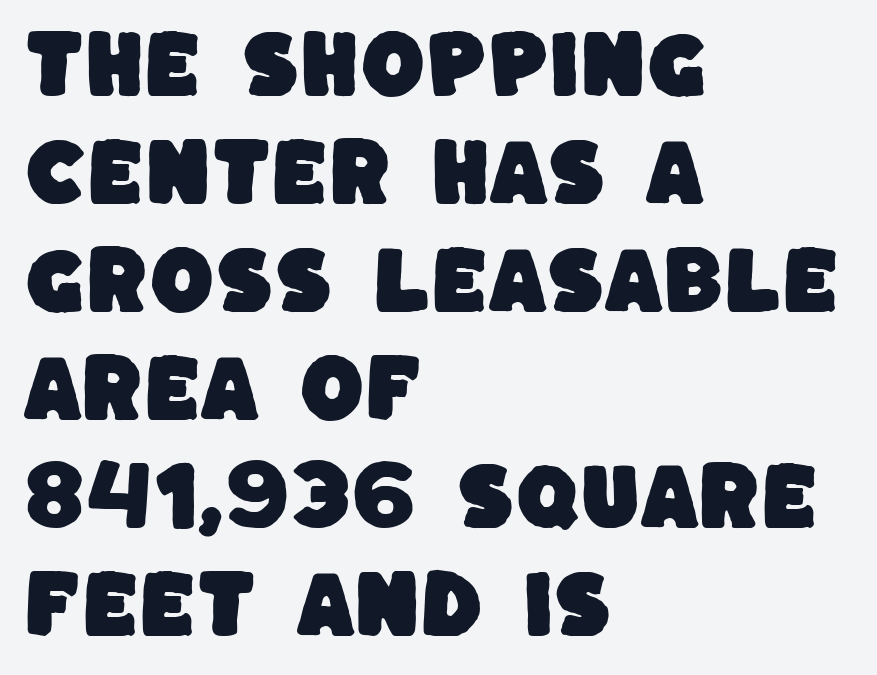
{"serif": "no", "width": "normal", "stroke_contrast": "low", "x_height": "large", "monospaced": "no", "underline": "no", "align": "left", "line_spacing": "normal", "line_spacing_ratio": 1.46, "letter_spacing": "normal", "letter_spacing_em": 0.0, "glyph_px": 74}
